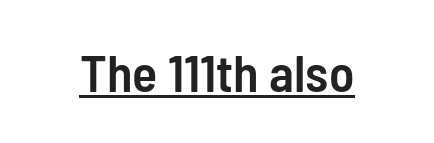
{"serif": "no", "italic": "no", "bold": "semi", "weight": "semibold", "width": "condensed", "stroke_contrast": "low", "x_height": "medium", "monospaced": "no", "underline": "yes", "letter_spacing": "normal", "letter_spacing_em": 0.0, "glyph_px": 52}
